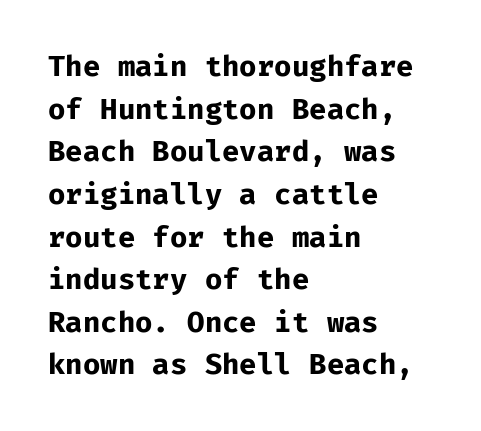
{"serif": "no", "italic": "no", "bold": "yes", "weight": "bold", "width": "normal", "stroke_contrast": "low", "x_height": "medium", "monospaced": "yes", "underline": "no", "align": "left", "line_spacing": "normal", "line_spacing_ratio": 1.47, "letter_spacing": "normal", "letter_spacing_em": 0.0, "glyph_px": 29}
